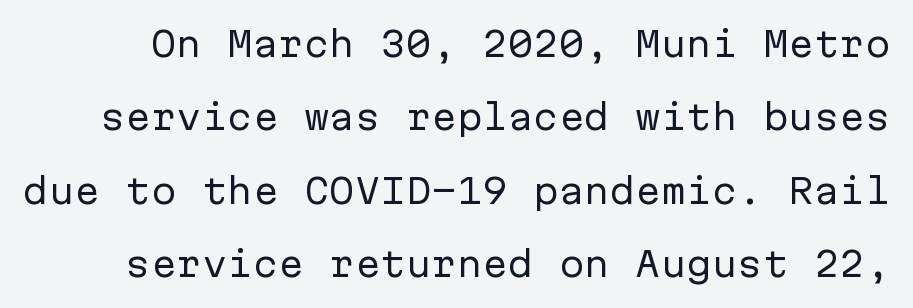
The image shows 34 px regular-weight sans-serif type, upright, monospaced; set loose line spacing (2.16x), normal letter spacing, not underlined; low stroke contrast and a medium x-height.
